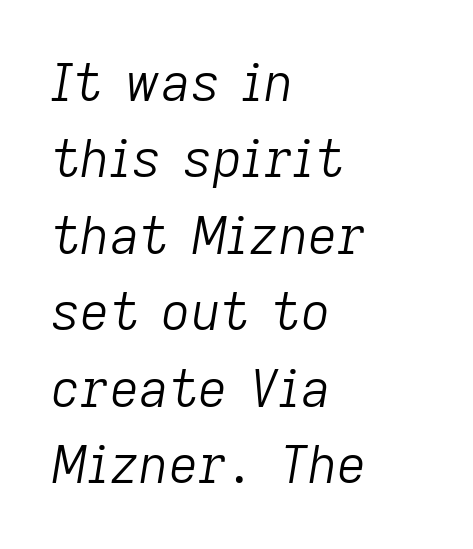
Q: Is the text bold? A: No.
Q: Is the text italic (slanted)? A: Yes, it leans right by about 9 degrees.
Q: Is the text underlined? A: No.
Q: How is the paragraph aligned? A: Left-aligned.
Q: Is the spacing between letters normal or unusually wide? A: Normal.
Q: Is the spacing between lines tight, normal or loose? A: Normal.
Q: Width (condensed, normal, or wide)? A: Normal.
Q: Stroke contrast? A: Low.
Q: x-height? A: Medium.
Q: Monospaced? A: No.
